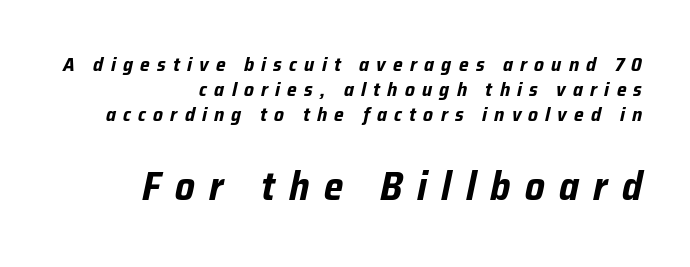
{"italic": "yes", "lean": "right", "slant_degrees": 12, "bold": "yes", "weight": "bold", "width": "condensed", "stroke_contrast": "low", "x_height": "medium", "monospaced": "no", "underline": "no", "align": "right", "line_spacing_ratio": 1.24, "letter_spacing": "wide", "letter_spacing_em": 0.36, "larger_block": "second", "size_ratio": 2.0, "glyph_px": 40}
